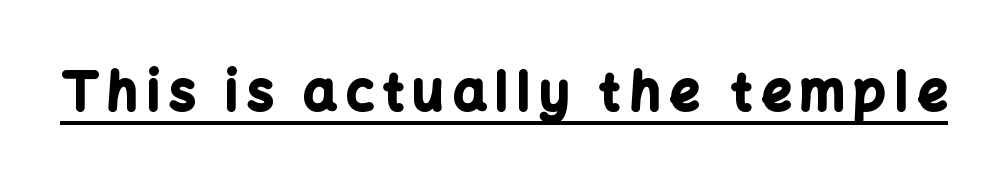
{"serif": "no", "italic": "no", "bold": "yes", "weight": "bold", "width": "normal", "stroke_contrast": "low", "x_height": "medium", "monospaced": "no", "underline": "yes", "glyph_px": 52}
